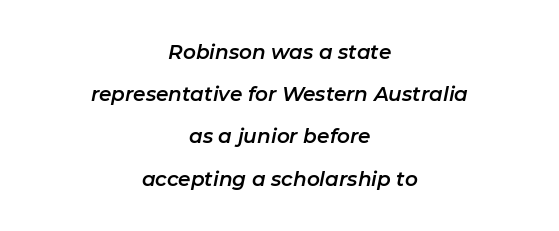
The space directly below the letters is spotless. Both edges are ragged and mirror each other, which tells us the setting is centered. You could fit nearly another row in the gap between these rows. The rendering applies a slant to the glyphs. The letterforms sit shoulder to shoulder at normal distance.
